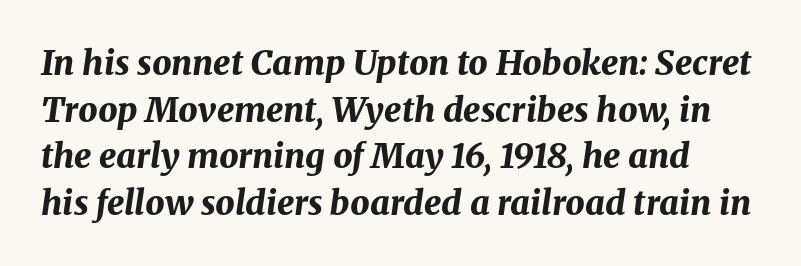
The image shows 34 px bold type, italic (leaning right); set normal line spacing (1.37x), normal letter spacing, not underlined; medium stroke contrast and a medium x-height.
